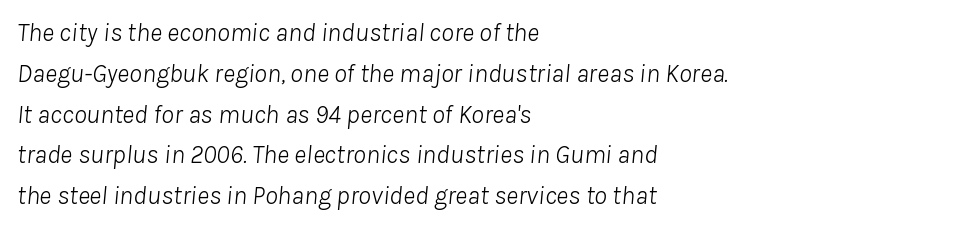
What's the leading like? Ordinary, nothing unusual. Slant detected: the letters are inclined. All the whitespace from short lines collects on the right. Each word holds together tightly as a unit, with standard inter-letter gaps.
